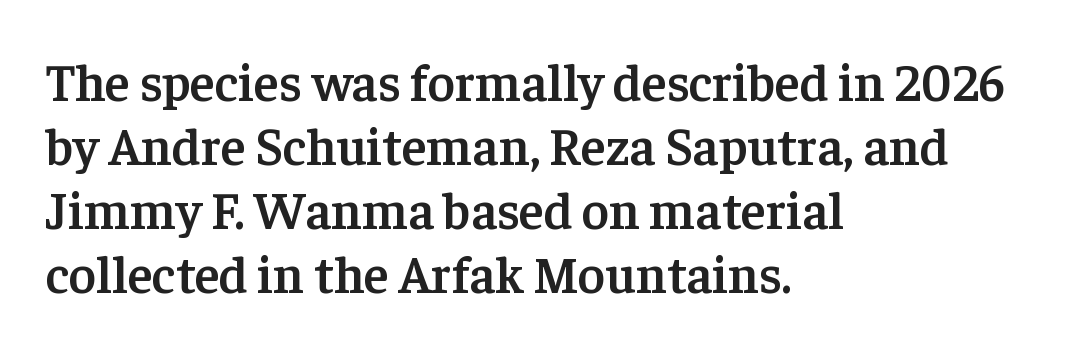
Nobody drew a line under any word here. This sample uses plain, unmodified letter spacing. Casual observation: everything's shoved over to the left. Typographically, this falls in the serif category. Do the characters align in a grid? No, the font is proportional.
